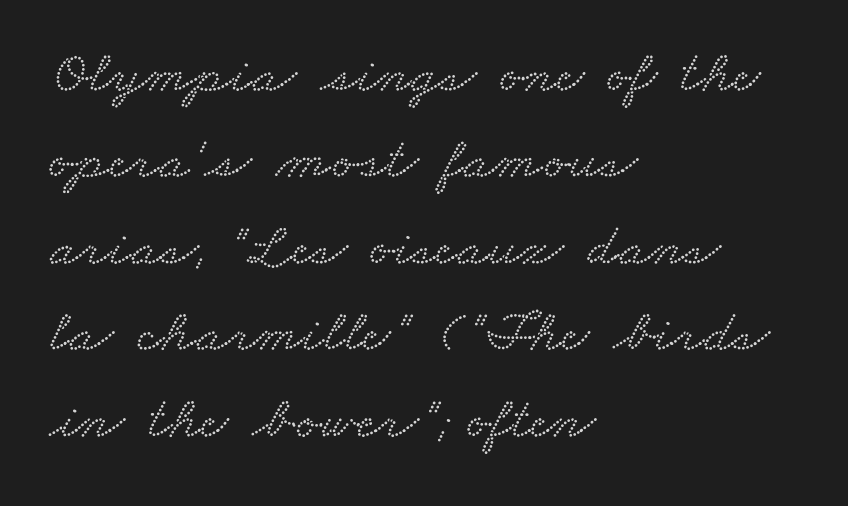
The image shows 60 px wide serif type; set left-aligned, normal line spacing (1.44x), normal letter spacing, not underlined; low stroke contrast and a small x-height.
